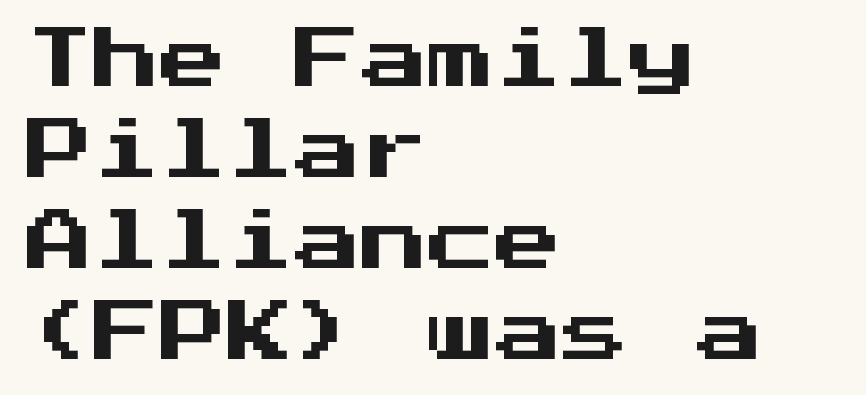
Q: Is the text italic (slanted)? A: No, it is upright.
Q: Is the typeface a serif or a sans-serif typeface? A: Sans-serif.
Q: Is the text underlined? A: No.
Q: How is the paragraph aligned? A: Left-aligned.
Q: Is the spacing between letters normal or unusually wide? A: Normal.
Q: Is the spacing between lines tight, normal or loose? A: Normal.
Q: Width (condensed, normal, or wide)? A: Normal.
Q: Stroke contrast? A: Medium.
Q: x-height? A: Medium.
Q: Monospaced? A: Yes.
